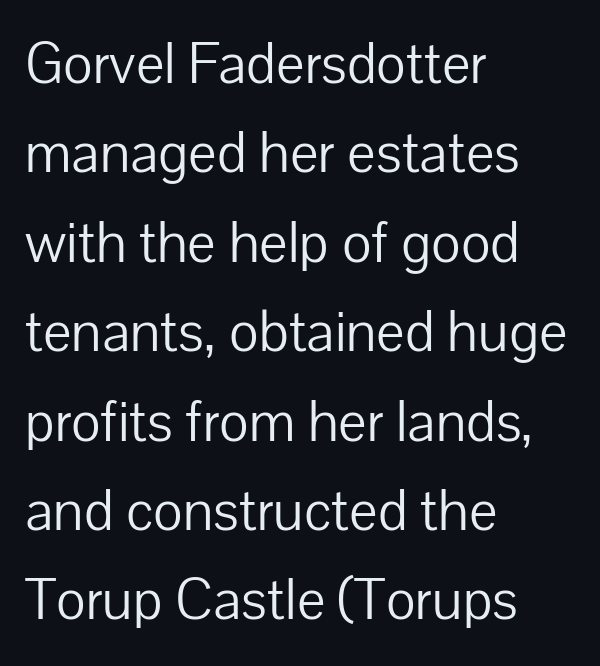
Q: Is the text bold? A: No.
Q: Is the text italic (slanted)? A: No, it is upright.
Q: Is the typeface a serif or a sans-serif typeface? A: Sans-serif.
Q: Is the text underlined? A: No.
Q: How is the paragraph aligned? A: Left-aligned.
Q: Is the spacing between letters normal or unusually wide? A: Normal.
Q: Is the spacing between lines tight, normal or loose? A: Normal.
Q: Width (condensed, normal, or wide)? A: Normal.
Q: Stroke contrast? A: Low.
Q: x-height? A: Medium.
Q: Monospaced? A: No.
